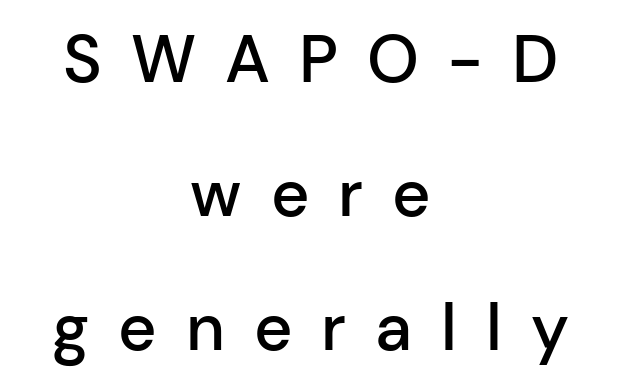
The letters are spread apart with noticeably loose tracking. Baseline-to-baseline distance is far greater than the letter height. Unmarked baselines from the first word to the last. These lines carry some extra weight — a demibold, not a full bold.
